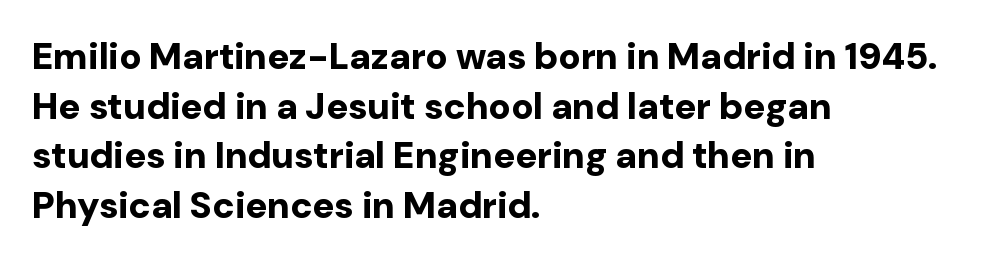
Q: Is the text bold? A: Yes.
Q: Is the text italic (slanted)? A: No, it is upright.
Q: Is the typeface a serif or a sans-serif typeface? A: Sans-serif.
Q: Is the text underlined? A: No.
Q: How is the paragraph aligned? A: Left-aligned.
Q: Is the spacing between letters normal or unusually wide? A: Normal.
Q: Is the spacing between lines tight, normal or loose? A: Normal.
Q: Width (condensed, normal, or wide)? A: Normal.
Q: Stroke contrast? A: Low.
Q: x-height? A: Medium.
Q: Monospaced? A: No.
